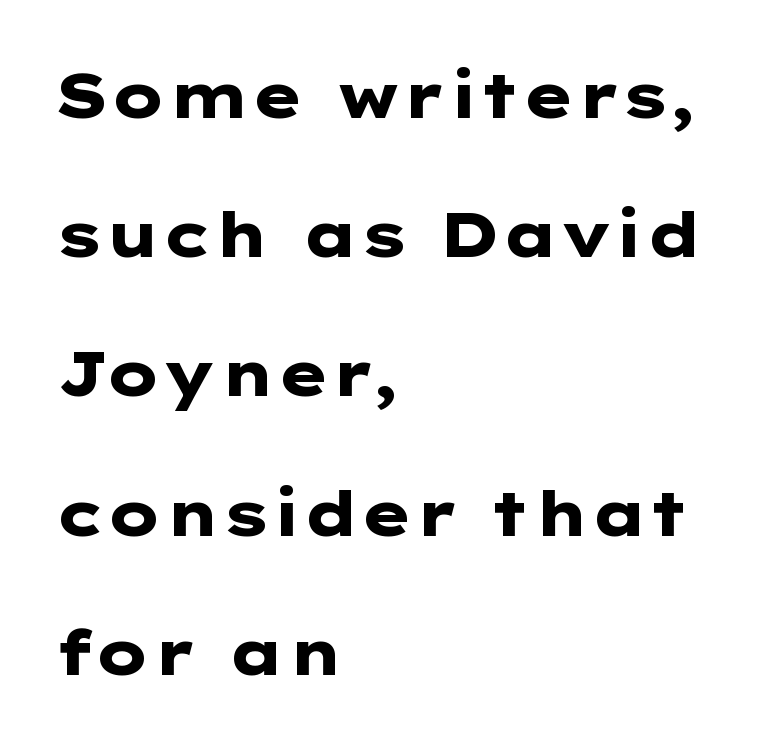
Casual observation: everything's shoved over to the left. Look at the bottom of the vertical strokes: they stop flat, with no serifs. A clean baseline with only descenders dipping below it. Students, observe: this is what heavily led, spacious text looks like. Typographic density is high because the face is bold. It's the straight-up-and-down kind of type.
